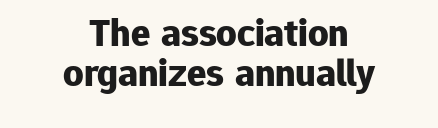
The image shows 40 px bold sans-serif type, upright; set tight line spacing (1.0x), normal letter spacing, not underlined; low stroke contrast and a medium x-height.
